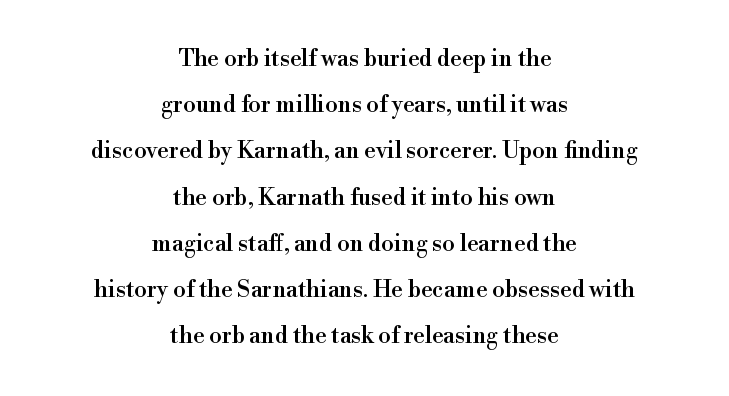
Upright lettering throughout. Line starts and ends both wander, symmetrically. What stands out about the letter spacing? Nothing — it is the standard amount. A great deal of white space separates one row of letters from the next. Lines of text with bare space underneath.
